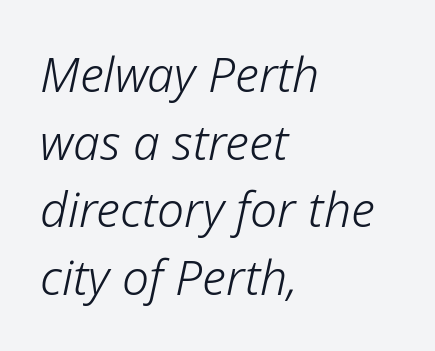
The image shows 48 px light type, italic (leaning right); set left-aligned, normal line spacing (1.41x), normal letter spacing, not underlined; low stroke contrast and a medium x-height.
